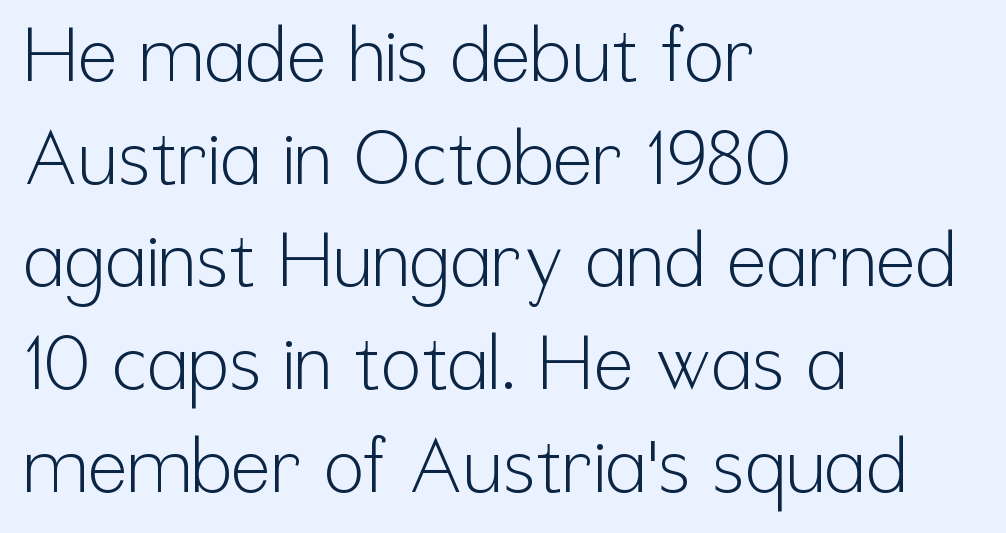
The image shows 75 px light, condensed sans-serif type, upright; set left-aligned, normal line spacing (1.37x), normal letter spacing, not underlined; low stroke contrast and a medium x-height.
